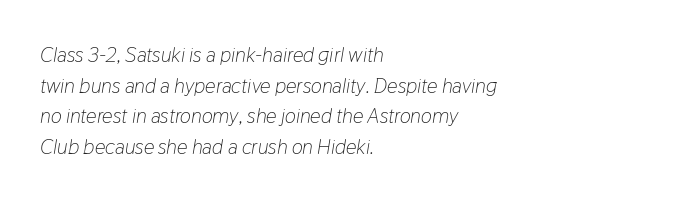
Words appear dense and cohesive because spacing is normal. These lines are set flush left with a ragged right edge. Rule under the text: the space is simply empty. You can tell it's italic because the verticals aren't actually vertical. Regarding leading, the lines here are spaced in the standard way. Caption: face not bold, strokes unweighted.
